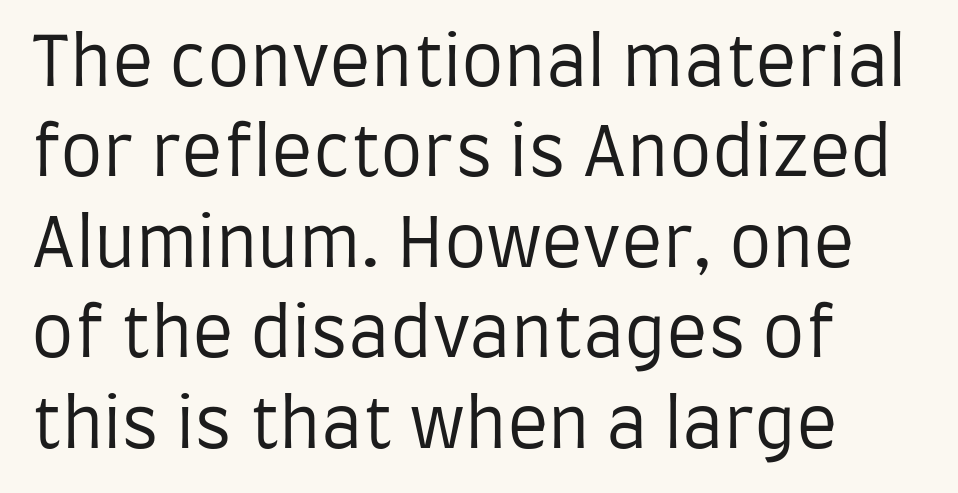
Q: Is the text bold? A: No.
Q: Is the text italic (slanted)? A: No, it is upright.
Q: Is the typeface a serif or a sans-serif typeface? A: Sans-serif.
Q: Is the text underlined? A: No.
Q: How is the paragraph aligned? A: Left-aligned.
Q: Is the spacing between letters normal or unusually wide? A: Normal.
Q: Is the spacing between lines tight, normal or loose? A: Normal.
Q: Width (condensed, normal, or wide)? A: Condensed.
Q: Stroke contrast? A: Low.
Q: x-height? A: Large.
Q: Monospaced? A: No.
